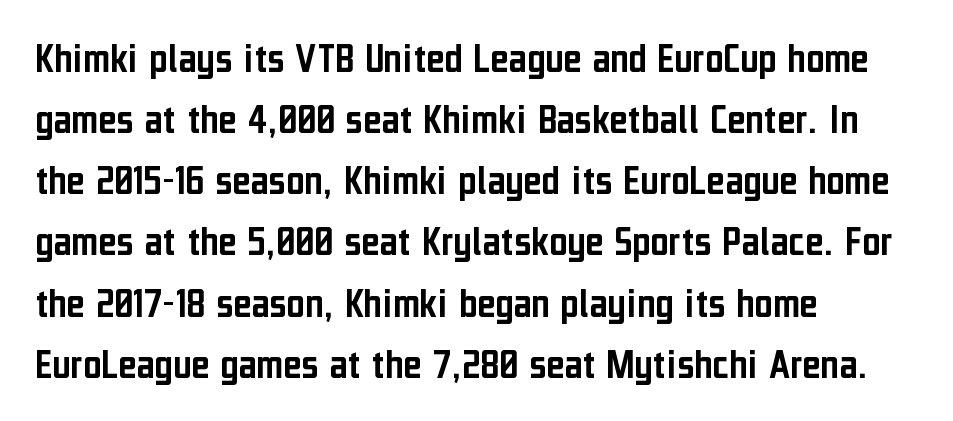
The image shows 44 px condensed sans-serif type, upright; set left-aligned, normal line spacing (1.39x), normal letter spacing, not underlined; low stroke contrast and a medium x-height.
